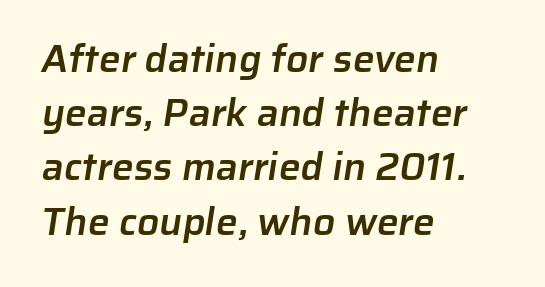
The paragraph shown leans on its left margin. The text was rendered using a sans face with plain stroke endings. The line-height multiplier appears to be the usual default. Tracking here is standard; glyphs follow each other at the usual distance. Proportional: the letters do not fall into vertical columns. Descenders hang freely into open space.
